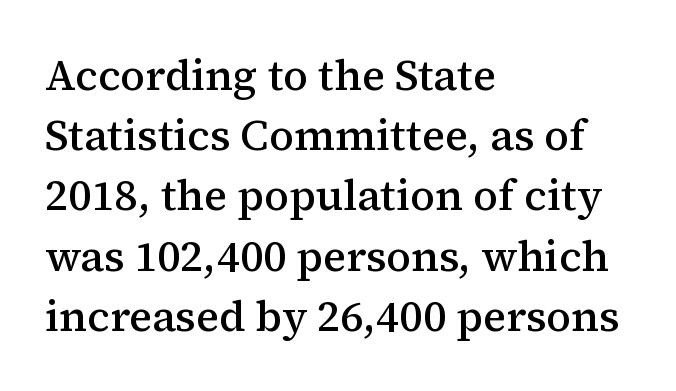
The text was rendered using a seriffed face with decorative stroke endings. The letters advance in unequal steps, a hallmark of proportional type. Notice how the passage keeps a crisp vertical edge on the left only. What stands out about the letter spacing? Nothing — it is the standard amount. A typesetter would call this leading conventional body-copy spacing. Descenders hang freely into open space.
